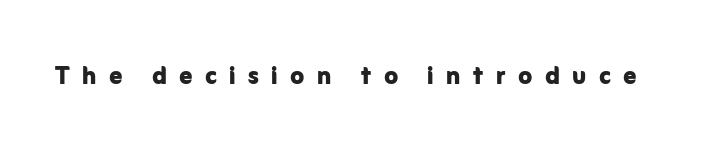
Q: Is the text bold? A: Yes.
Q: Is the text italic (slanted)? A: No, it is upright.
Q: Is the typeface a serif or a sans-serif typeface? A: Sans-serif.
Q: Is the text underlined? A: No.
Q: Is the spacing between letters normal or unusually wide? A: Unusually wide.
Q: Width (condensed, normal, or wide)? A: Normal.
Q: Stroke contrast? A: Low.
Q: x-height? A: Medium.
Q: Monospaced? A: No.
